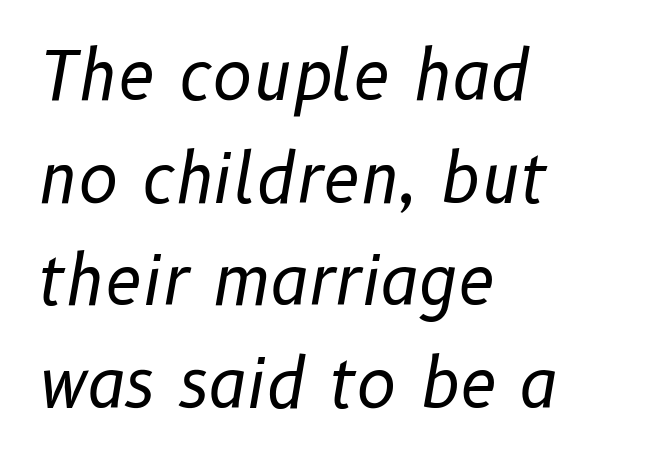
{"italic": "yes", "lean": "right", "slant_degrees": 10, "bold": "no", "weight": "regular", "width": "normal", "stroke_contrast": "low", "x_height": "medium", "monospaced": "no", "underline": "no", "align": "left", "line_spacing": "normal", "line_spacing_ratio": 1.53, "letter_spacing": "normal", "letter_spacing_em": 0.0, "glyph_px": 67}
